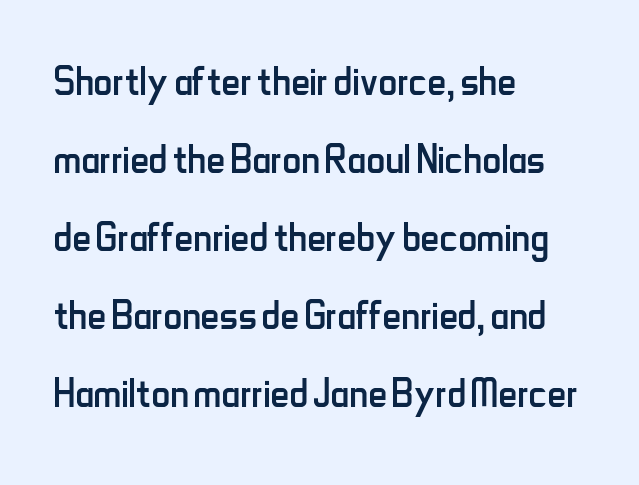
Q: Is the text bold? A: No.
Q: Is the text italic (slanted)? A: No, it is upright.
Q: Is the typeface a serif or a sans-serif typeface? A: Sans-serif.
Q: Is the text underlined? A: No.
Q: How is the paragraph aligned? A: Left-aligned.
Q: Is the spacing between letters normal or unusually wide? A: Normal.
Q: Is the spacing between lines tight, normal or loose? A: Normal.
Q: Width (condensed, normal, or wide)? A: Condensed.
Q: Stroke contrast? A: Low.
Q: x-height? A: Small.
Q: Monospaced? A: No.
